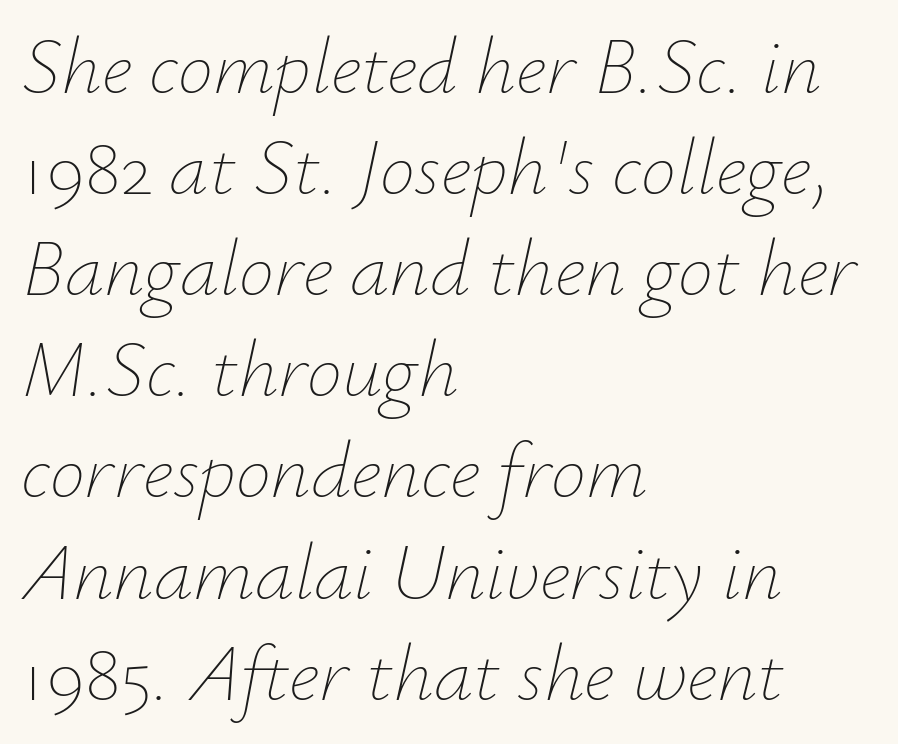
The string is rendered with underlining switched off. Rendered with sloped, italic letterforms. Letters have the restrained weight of plain body copy at most. Observe the ordinary spacing: letters are neighbours, not strangers. Line spacing here is normal. In CSS terms this would be text-align: left.
